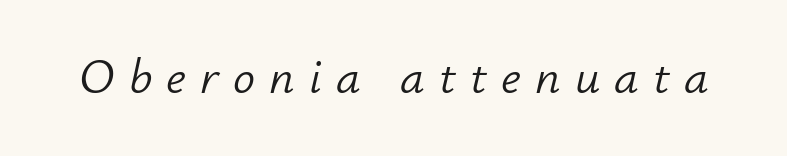
The image shows 49 px light type, italic (leaning right); set unusually wide letter spacing (+0.29 em), not underlined; low stroke contrast and a small x-height.
